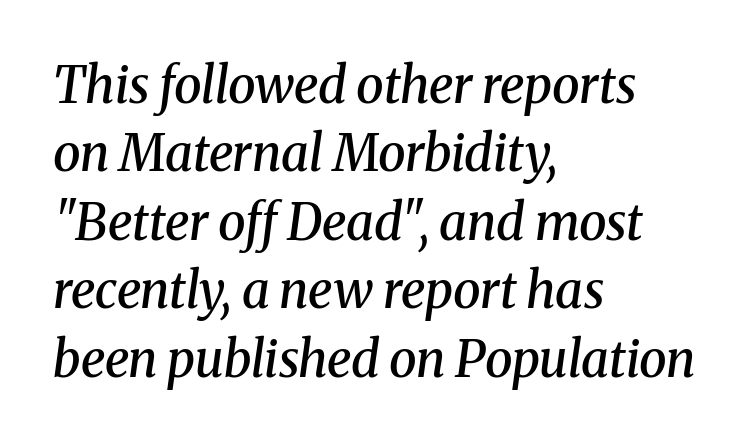
Visually the block forms a straight wall on the left and a jagged coastline on the right. Notice how the stems are inclined rather than vertical — that's the hallmark of italics. Each letter's strokes conclude with small projecting serifs. Spacing between characters is what you'd get straight out of the box. Each new line begins a customary step beneath the previous one.
